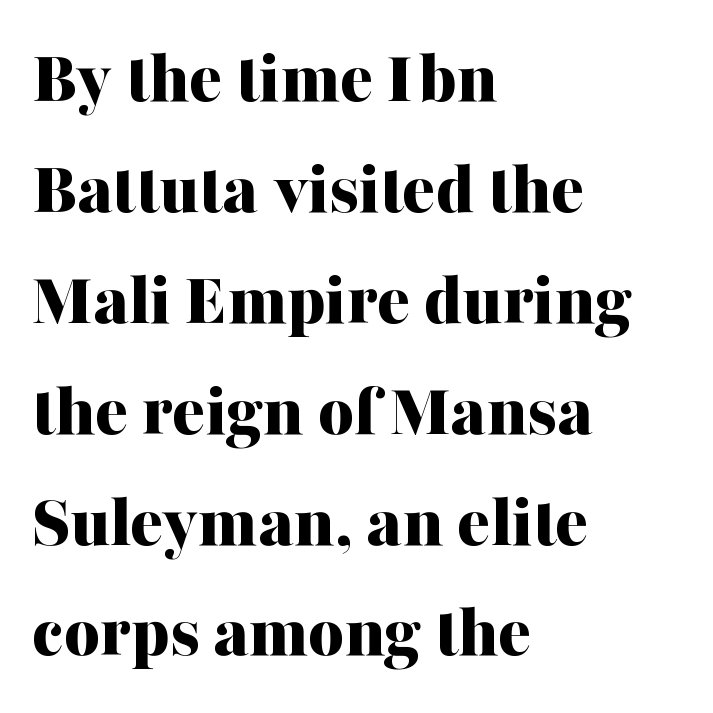
{"serif": "yes", "italic": "no", "bold": "yes", "weight": "bold", "width": "normal", "stroke_contrast": "medium", "x_height": "medium", "monospaced": "no", "underline": "no", "align": "left", "line_spacing": "normal", "line_spacing_ratio": 1.44, "letter_spacing": "normal", "letter_spacing_em": 0.0, "glyph_px": 77}
